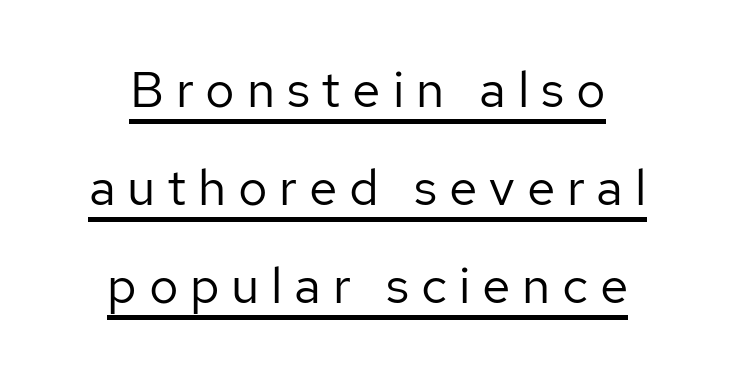
Q: Is the text bold? A: No.
Q: Is the text italic (slanted)? A: No, it is upright.
Q: Is the typeface a serif or a sans-serif typeface? A: Sans-serif.
Q: Is the text underlined? A: Yes.
Q: How is the paragraph aligned? A: Centered.
Q: Is the spacing between letters normal or unusually wide? A: Unusually wide.
Q: Is the spacing between lines tight, normal or loose? A: Loose.
Q: Width (condensed, normal, or wide)? A: Normal.
Q: Stroke contrast? A: Low.
Q: x-height? A: Medium.
Q: Monospaced? A: No.
